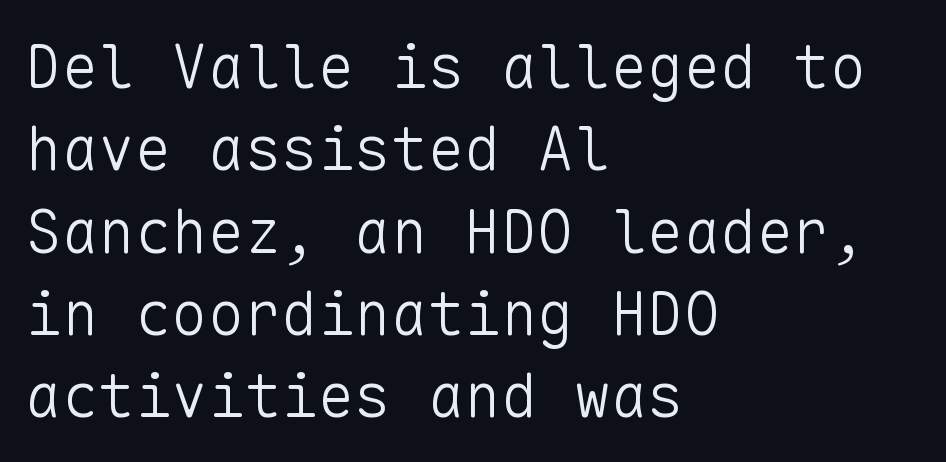
Q: Is the text bold? A: No.
Q: Is the text italic (slanted)? A: No, it is upright.
Q: Is the typeface a serif or a sans-serif typeface? A: Sans-serif.
Q: Is the text underlined? A: No.
Q: How is the paragraph aligned? A: Left-aligned.
Q: Is the spacing between letters normal or unusually wide? A: Normal.
Q: Is the spacing between lines tight, normal or loose? A: Normal.
Q: Width (condensed, normal, or wide)? A: Normal.
Q: Stroke contrast? A: Low.
Q: x-height? A: Medium.
Q: Monospaced? A: Yes.
